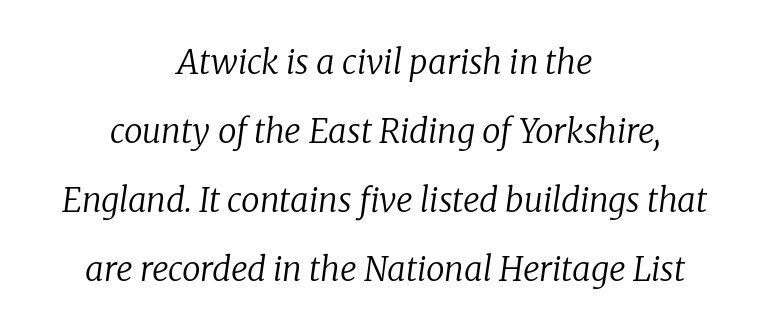
Quick note: italic. Each new line begins a long way beneath the previous one. The rendering uses natural spacing where letterforms have individual widths. No chunkiness to these letters — they're not bold. There is no visible air inserted between adjacent glyphs. Yep, those are serifs on the letters.
